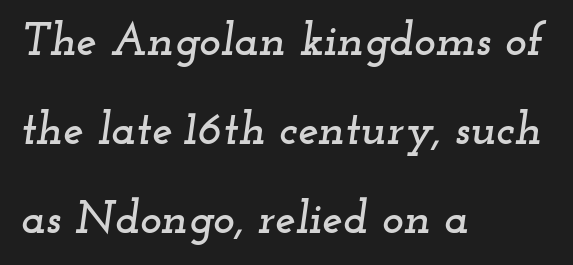
Q: Is the text italic (slanted)? A: Yes, it leans right by about 12 degrees.
Q: Is the typeface a serif or a sans-serif typeface? A: Serif.
Q: Is the text underlined? A: No.
Q: How is the paragraph aligned? A: Left-aligned.
Q: Is the spacing between letters normal or unusually wide? A: Normal.
Q: Is the spacing between lines tight, normal or loose? A: Loose.
Q: Width (condensed, normal, or wide)? A: Wide.
Q: Stroke contrast? A: Low.
Q: x-height? A: Small.
Q: Monospaced? A: No.
